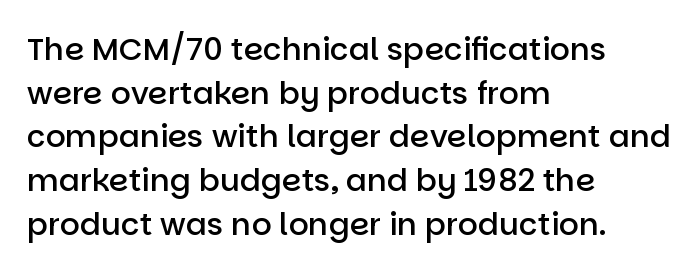
Q: Is the text bold? A: Semi-bold.
Q: Is the text italic (slanted)? A: No, it is upright.
Q: Is the typeface a serif or a sans-serif typeface? A: Sans-serif.
Q: Is the text underlined? A: No.
Q: How is the paragraph aligned? A: Left-aligned.
Q: Is the spacing between letters normal or unusually wide? A: Normal.
Q: Is the spacing between lines tight, normal or loose? A: Normal.
Q: Width (condensed, normal, or wide)? A: Normal.
Q: Stroke contrast? A: Low.
Q: x-height? A: Large.
Q: Monospaced? A: No.
